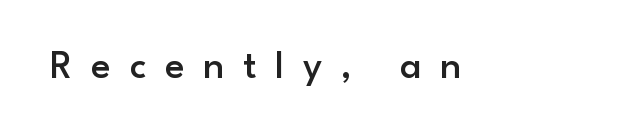
Tracking value appears strongly positive — letters spread wide. A typesetter would call this proportional, since set widths differ per character. This is roman type, the default non-slanted kind. Does the type have serifs? No, each stem ends abruptly.
